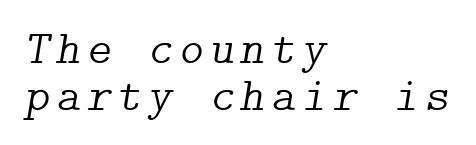
{"serif": "yes", "italic": "yes", "lean": "right", "slant_degrees": 9, "bold": "no", "weight": "light", "width": "normal", "stroke_contrast": "low", "x_height": "medium", "underline": "no", "align": "left", "line_spacing": "tight", "line_spacing_ratio": 0.99, "glyph_px": 47}
